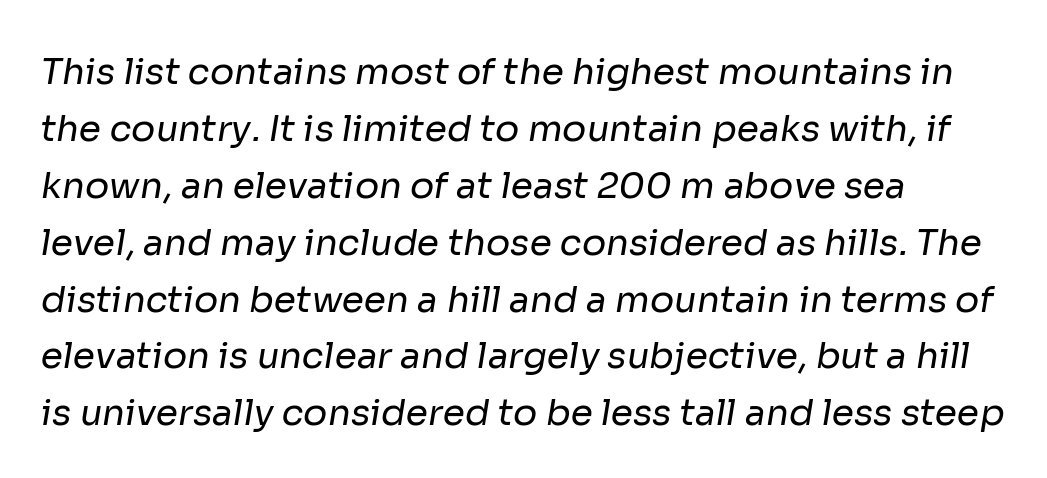
Leftover space on each line is placed entirely after the last word. No word sits above an underline. A sans-serif font was chosen for this passage. You could not count columns in this text — the font is proportionally spaced. The rendering keeps characters at their native spacing.
